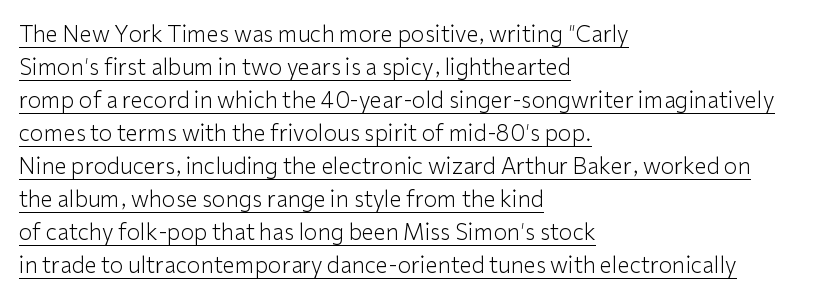
{"italic": "no", "bold": "no", "underline": "yes", "align": "left", "line_spacing": "normal", "line_spacing_ratio": 1.5, "letter_spacing": "normal", "letter_spacing_em": 0.0, "glyph_px": 22}
